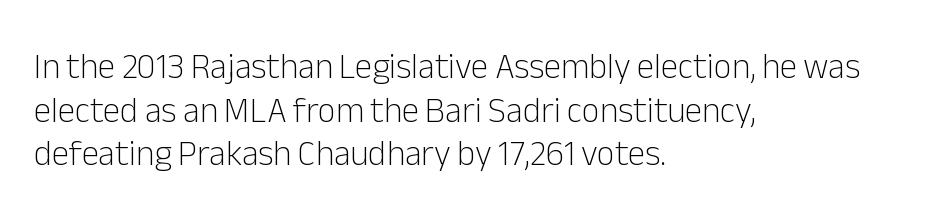
{"serif": "no", "italic": "no", "bold": "no", "weight": "light", "width": "normal", "stroke_contrast": "low", "x_height": "medium", "monospaced": "no", "underline": "no", "align": "left", "line_spacing": "normal", "line_spacing_ratio": 1.25, "letter_spacing": "normal", "letter_spacing_em": 0.0, "glyph_px": 35}
